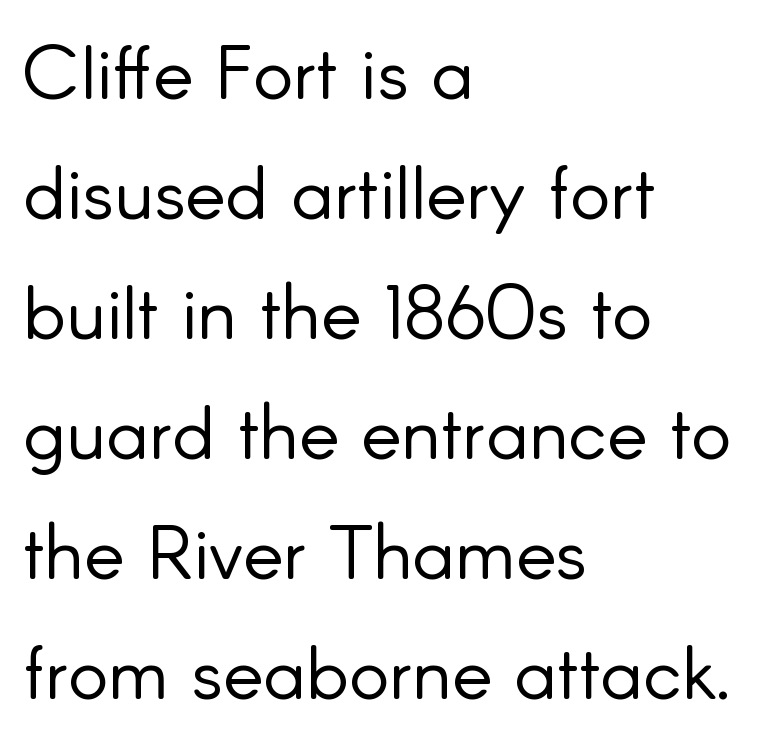
Whoever set this chose a conventional vertical rhythm. These lines are composed in type without serifs. Character widths vary here, with narrow letters taking less room than wide ones. The zone under the glyphs is completely vacant. Which margin do the lines hug? The left one — the right edge is uneven. Tracking here is standard; glyphs follow each other at the usual distance.
